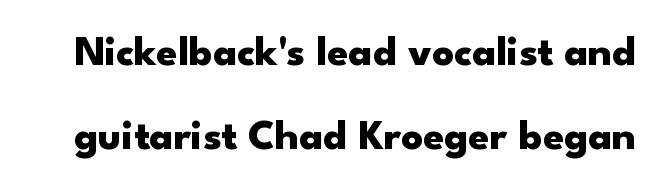
The image shows 42 px heavy, wide sans-serif type, upright; set loose line spacing (2.01x), normal letter spacing, not underlined; low stroke contrast and a small x-height.
